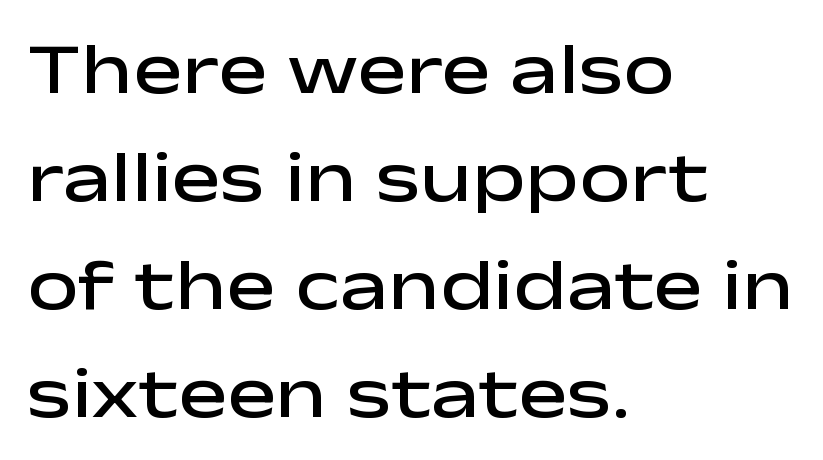
The image shows 73 px semibold, wide sans-serif type, upright; set left-aligned, normal line spacing (1.48x), normal letter spacing, not underlined; low stroke contrast and a medium x-height.
